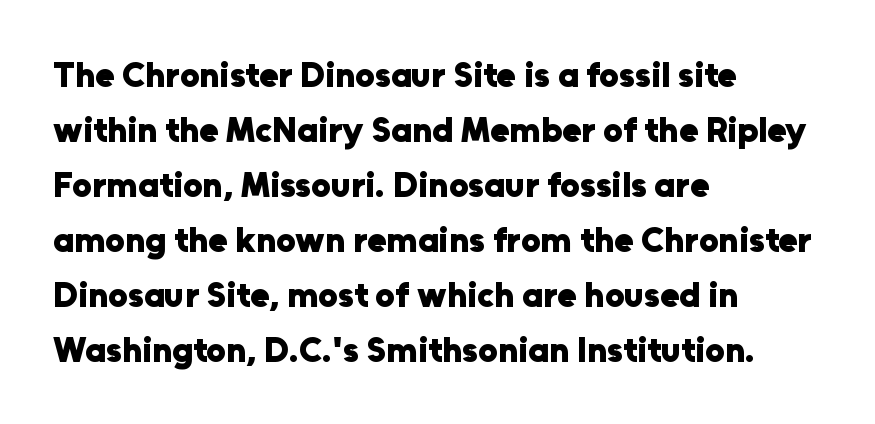
Type without underlining. Typeset ragged right — the left edge is the straight one. Is this a fixed-width face? No — the glyphs have proportional, varying widths. Between one letter and the next there's only the usual sliver of space.
